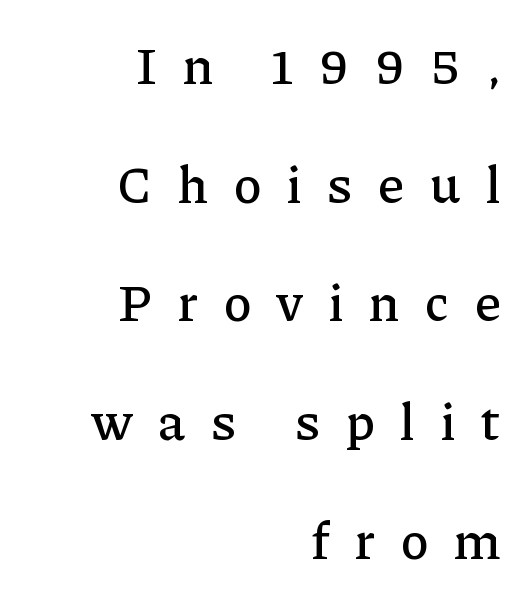
Q: Is the text italic (slanted)? A: No, it is upright.
Q: Is the typeface a serif or a sans-serif typeface? A: Serif.
Q: Is the text underlined? A: No.
Q: How is the paragraph aligned? A: Right-aligned.
Q: Is the spacing between letters normal or unusually wide? A: Unusually wide.
Q: Is the spacing between lines tight, normal or loose? A: Loose.
Q: Width (condensed, normal, or wide)? A: Normal.
Q: Stroke contrast? A: Low.
Q: x-height? A: Medium.
Q: Monospaced? A: No.
